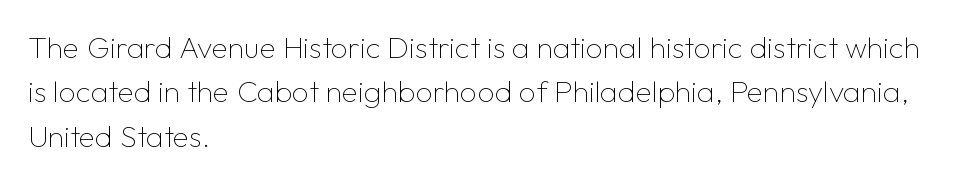
{"serif": "no", "italic": "no", "bold": "no", "weight": "thin", "width": "normal", "stroke_contrast": "low", "x_height": "medium", "monospaced": "no", "underline": "no", "align": "left", "line_spacing": "normal", "line_spacing_ratio": 1.48, "letter_spacing": "normal", "letter_spacing_em": 0.0, "glyph_px": 30}
